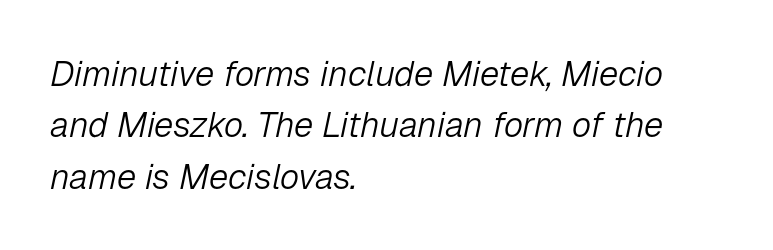
Each line starts at the same left margin while the right side varies. Normally led — the rows are evenly, conventionally spaced. Notice how the stems are inclined rather than vertical — that's the hallmark of italics. A bare baseline throughout the passage.
